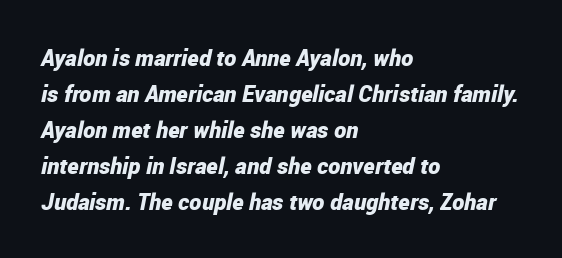
The image shows 23 px bold type, italic (leaning right); set left-aligned, normal line spacing (1.56x), normal letter spacing, not underlined.
